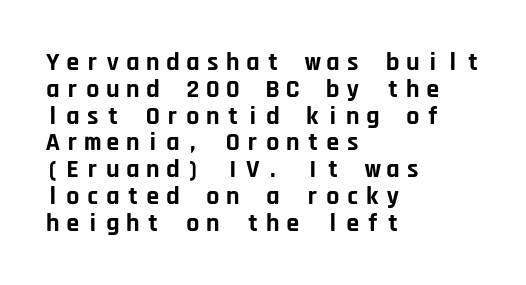
Q: Is the text bold? A: Yes.
Q: Is the text italic (slanted)? A: No, it is upright.
Q: Is the text underlined? A: No.
Q: How is the paragraph aligned? A: Left-aligned.
Q: Is the spacing between lines tight, normal or loose? A: Tight.
